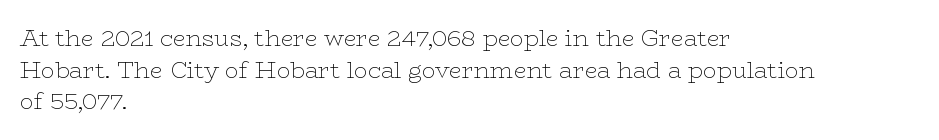
The image shows 23 px text type, upright; set left-aligned, normal line spacing (1.37x), normal letter spacing, not underlined.
